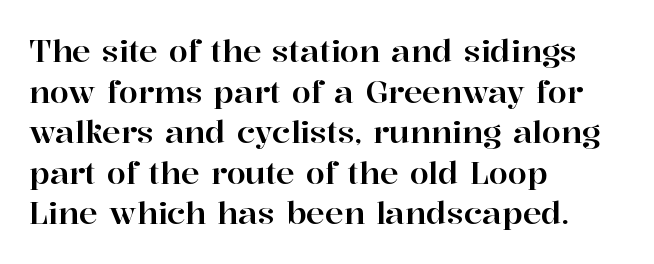
Just letters on the line, the space beneath them empty. Leading matches the norm, producing a regular column. The face used here is proportionally spaced, like ordinary book or web type. The ragged edge is on the right, which tells us the setting is flush left.
